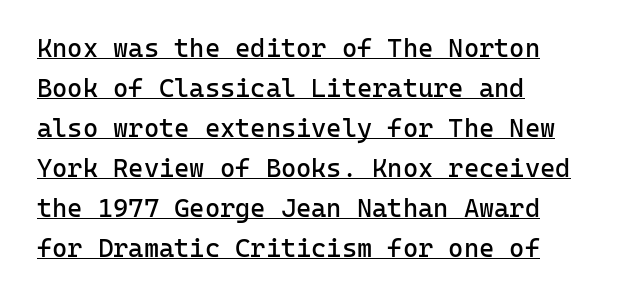
The image shows 26 px text type, upright; set left-aligned, normal line spacing (1.54x), normal letter spacing, underlined.
